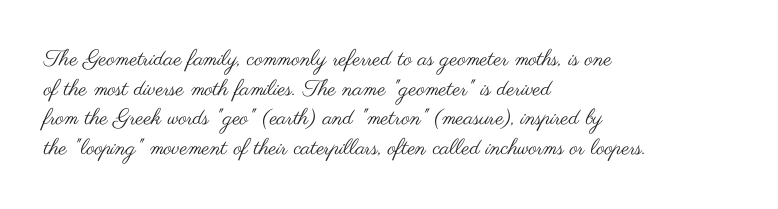
{"bold": "no", "underline": "no", "align": "left", "line_spacing": "normal", "line_spacing_ratio": 1.35, "letter_spacing": "normal", "letter_spacing_em": 0.0, "glyph_px": 22}
